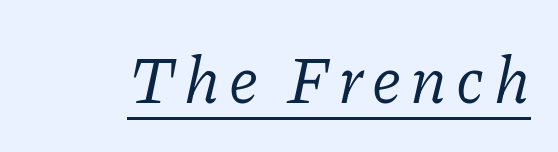
Serifs: yes, visible at the terminals of the letterforms. You could not count columns in this text — the font is proportionally spaced. The passage shown leans; its letterforms are oblique. Vertical stems look standard width or narrower in stroke. Like a heading marked for emphasis, these lines bear an underscore.
